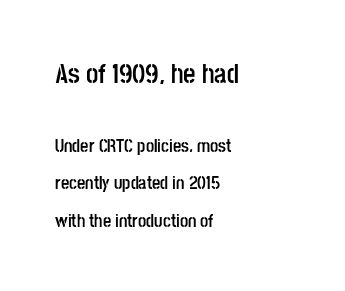
{"italic": "no", "bold": "yes", "underline": "no", "align": "left", "line_spacing": "loose", "line_spacing_ratio": 2.08, "letter_spacing": "normal", "letter_spacing_em": 0.0, "larger_block": "first", "size_ratio": 1.5, "glyph_px": 27}
